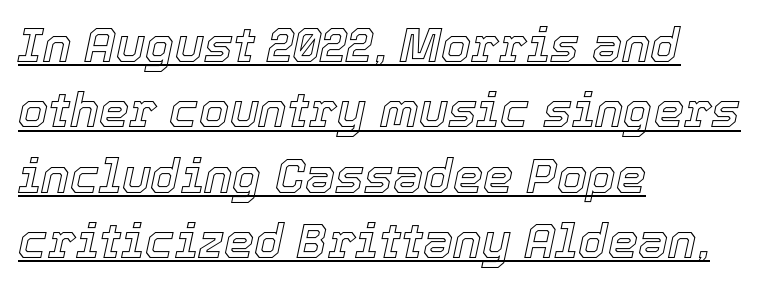
Each new line begins a customary step beneath the previous one. This rendering uses left alignment, leaving the right contour irregular. These lines are rendered in a variable-pitch font. It's the slanting kind of type. Spacing between characters is what you'd get straight out of the box.
